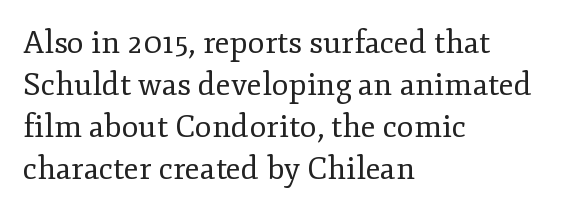
The image shows 31 px regular-weight serif type, upright; set left-aligned, normal line spacing (1.36x), normal letter spacing, not underlined; low stroke contrast and a small x-height.
